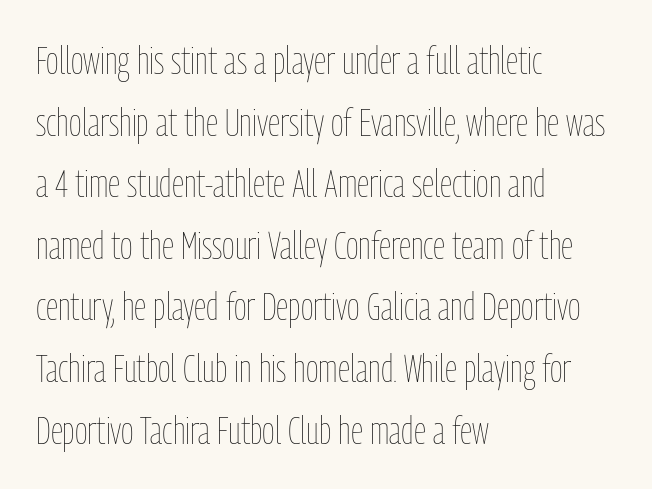
Q: Is the text bold? A: No.
Q: Is the text italic (slanted)? A: No, it is upright.
Q: Is the text underlined? A: No.
Q: How is the paragraph aligned? A: Left-aligned.
Q: Is the spacing between letters normal or unusually wide? A: Normal.
Q: Is the spacing between lines tight, normal or loose? A: Normal.
Q: Width (condensed, normal, or wide)? A: Condensed.
Q: Stroke contrast? A: Low.
Q: x-height? A: Medium.
Q: Monospaced? A: No.
